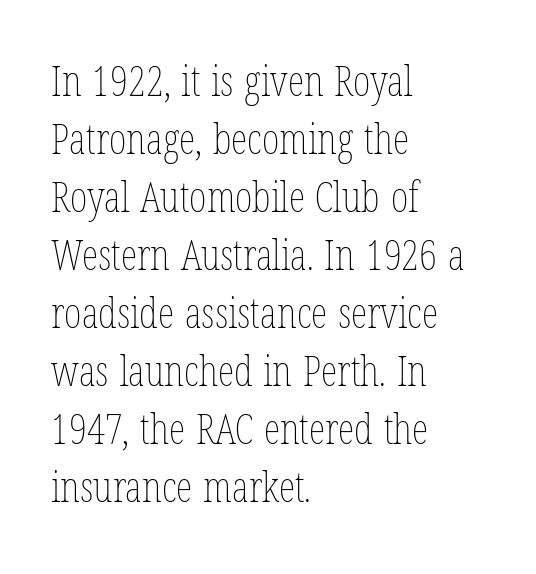
The image shows 42 px thin, condensed type, upright; set left-aligned, normal line spacing (1.38x), normal letter spacing, not underlined; low stroke contrast and a medium x-height.
